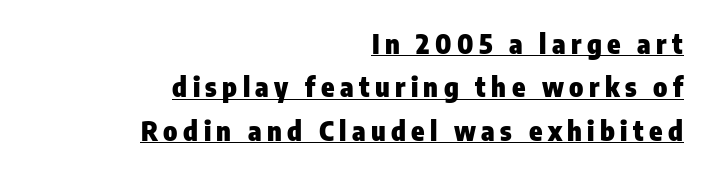
{"italic": "no", "bold": "yes", "underline": "yes", "align": "right", "line_spacing": "normal", "line_spacing_ratio": 1.61, "letter_spacing": "wide", "letter_spacing_em": 0.2, "glyph_px": 27}
